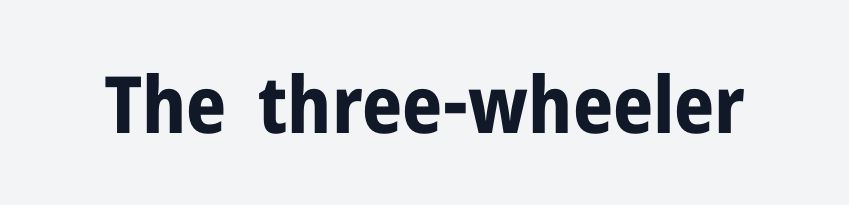
The image shows 79 px bold sans-serif type, upright; set normal letter spacing, not underlined; low stroke contrast and a medium x-height.
